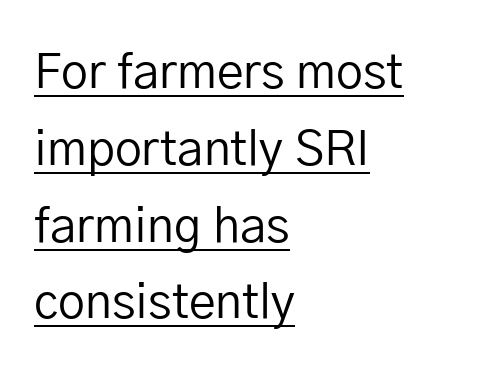
The image shows 48 px regular-weight sans-serif type, upright; set left-aligned, normal line spacing (1.6x), normal letter spacing, underlined; low stroke contrast and a medium x-height.
